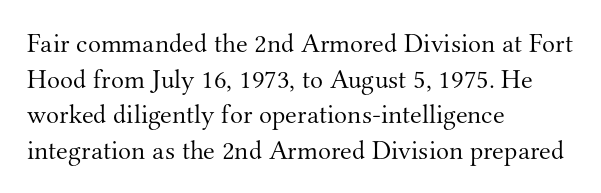
{"italic": "no", "bold": "no", "underline": "no", "align": "left", "line_spacing": "normal", "line_spacing_ratio": 1.32, "letter_spacing": "normal", "letter_spacing_em": 0.0, "glyph_px": 27}
